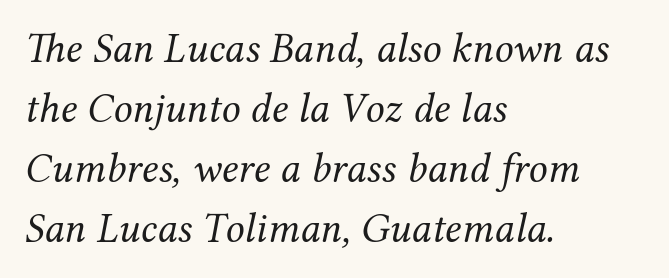
Q: Is the text bold? A: No.
Q: Is the text italic (slanted)? A: Yes, it leans right by about 12 degrees.
Q: Is the typeface a serif or a sans-serif typeface? A: Serif.
Q: Is the text underlined? A: No.
Q: How is the paragraph aligned? A: Left-aligned.
Q: Is the spacing between letters normal or unusually wide? A: Normal.
Q: Is the spacing between lines tight, normal or loose? A: Normal.
Q: Width (condensed, normal, or wide)? A: Normal.
Q: Stroke contrast? A: Medium.
Q: x-height? A: Medium.
Q: Monospaced? A: No.
